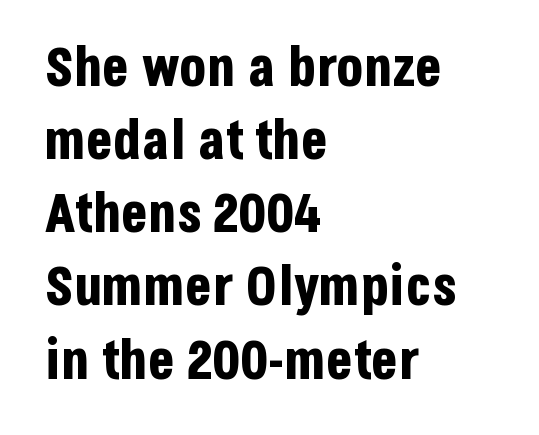
In terms of leading, this rendering sits right in the middle. Here the designer chose a conventional face with non-uniform glyph widths. The string is rendered with underlining switched off. A full-strength bold gives these letters their thick strokes. You can tell it's not italic because the verticals are truly vertical.
